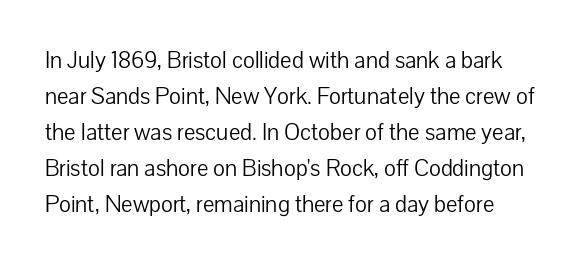
The image shows 24 px text type, upright; set normal line spacing (1.5x), normal letter spacing, not underlined.
